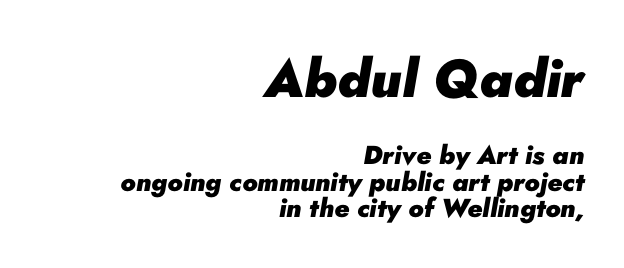
The image shows 53 px heavy type, italic (leaning right); set right-aligned, tight line spacing (1.02x), normal letter spacing, not underlined; the first (top) block is 2.04x larger; low stroke contrast and a small x-height.
